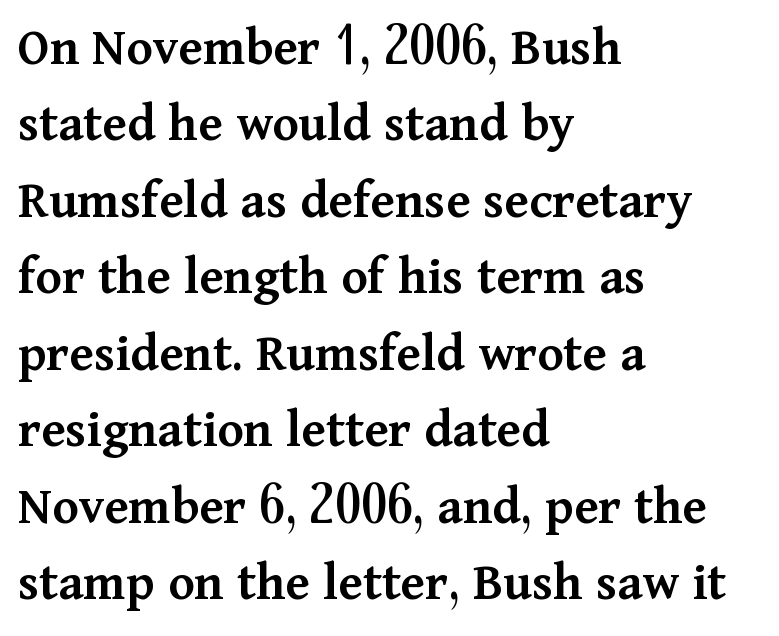
The image shows 55 px semibold serif type, upright; set left-aligned, normal line spacing (1.39x), normal letter spacing, not underlined; medium stroke contrast and a medium x-height.
